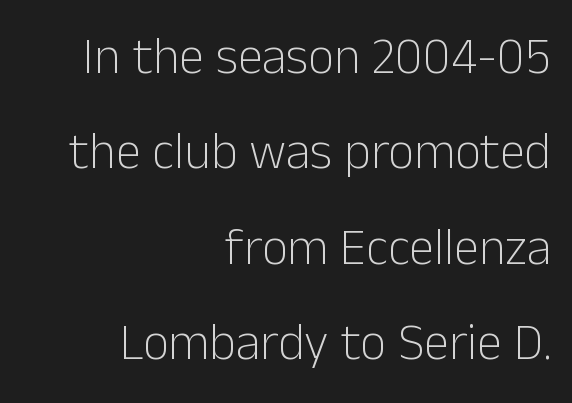
{"serif": "no", "italic": "no", "bold": "no", "weight": "light", "width": "normal", "stroke_contrast": "low", "x_height": "medium", "monospaced": "no", "underline": "no", "align": "right", "line_spacing_ratio": 1.87, "letter_spacing": "normal", "letter_spacing_em": 0.0, "glyph_px": 51}
